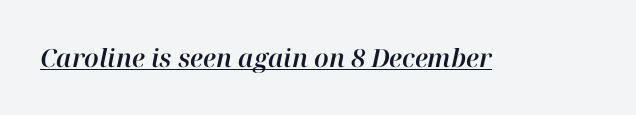
Q: Is the text italic (slanted)? A: Yes, it leans right by about 12 degrees.
Q: Is the text underlined? A: Yes.
Q: Is the spacing between letters normal or unusually wide? A: Normal.
